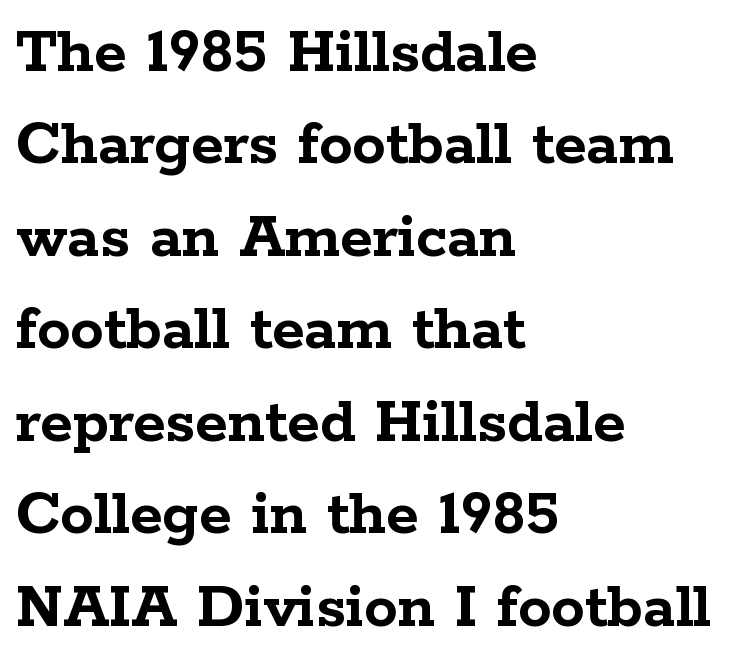
The image shows 67 px semibold, wide serif type, upright; set left-aligned, normal line spacing (1.38x), normal letter spacing, not underlined; low stroke contrast and a medium x-height.
